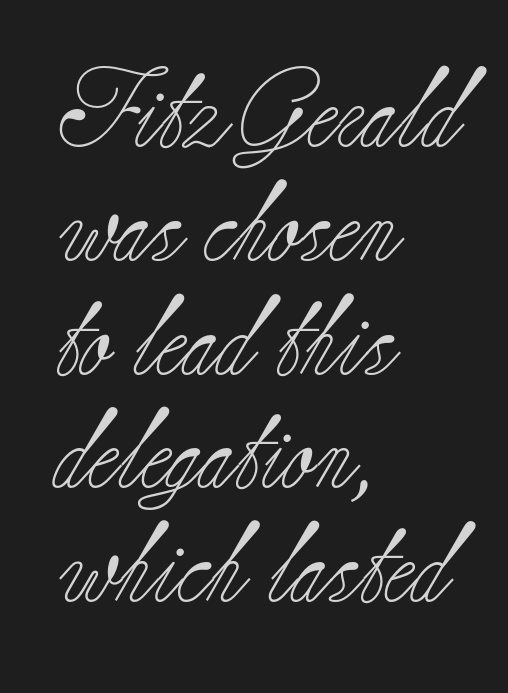
The type is set solid horizontally, with unmodified tracking. Unlike a clean sans, this face finishes its strokes with serifs. Line spacing here is normal. Plain, unruled lines of type. On a weight scale, this lands at 450 or below.
